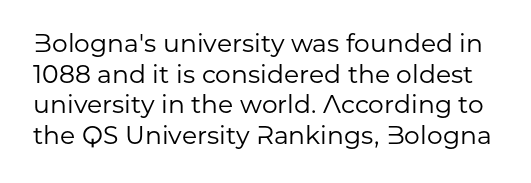
The image shows 25 px text type, upright; set line spacing 1.23x, normal letter spacing, not underlined.
